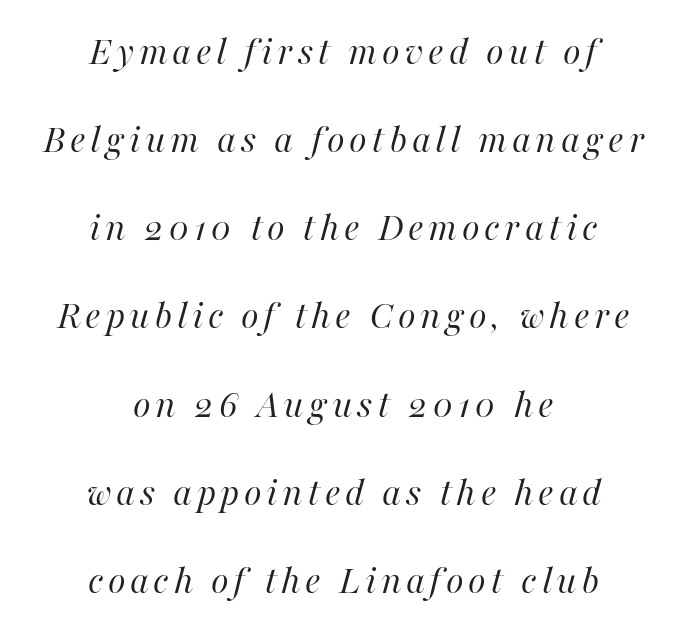
Q: Is the text bold? A: No.
Q: Is the text italic (slanted)? A: Yes, it leans right by about 16 degrees.
Q: Is the text underlined? A: No.
Q: How is the paragraph aligned? A: Centered.
Q: Is the spacing between lines tight, normal or loose? A: Loose.
Q: Width (condensed, normal, or wide)? A: Normal.
Q: Stroke contrast? A: High.
Q: x-height? A: Medium.
Q: Monospaced? A: No.
